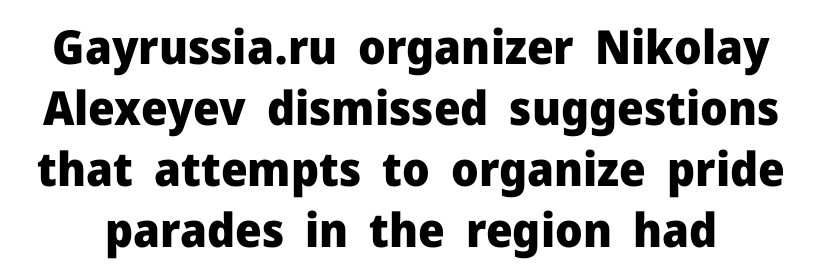
The image shows 47 px heavy sans-serif type, upright; set normal line spacing (1.3x), normal letter spacing, not underlined; low stroke contrast and a medium x-height.
